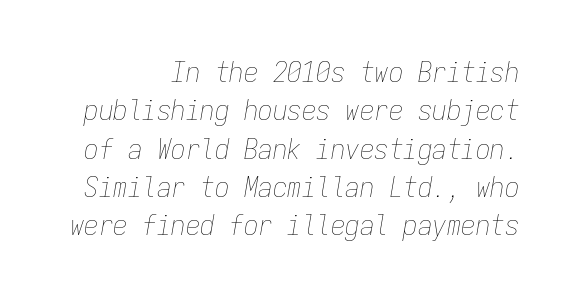
Quick note: interline space is typical. Nothing unusual about the tracking: characters are spaced as the font intends. A typesetter would mark this as italic. The strokes carry an ordinary text weight at most. Fixed-width glyphs throughout — classic coding-font behaviour. Descenders are the only things crossing below the line.
